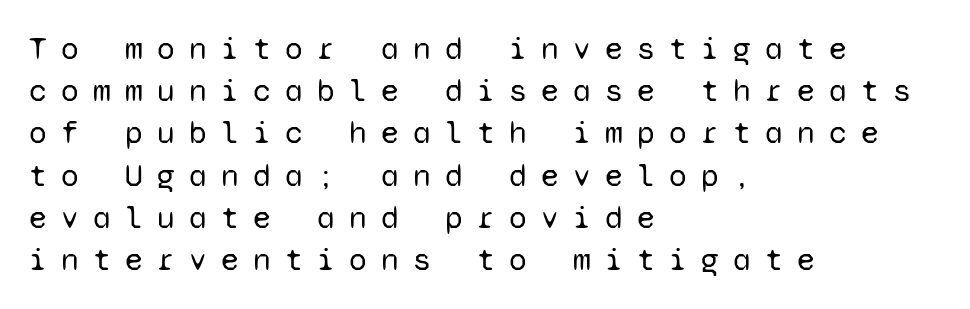
Q: Is the text bold? A: No.
Q: Is the text italic (slanted)? A: No, it is upright.
Q: Is the typeface a serif or a sans-serif typeface? A: Sans-serif.
Q: Is the text underlined? A: No.
Q: How is the paragraph aligned? A: Left-aligned.
Q: Is the spacing between letters normal or unusually wide? A: Unusually wide.
Q: Is the spacing between lines tight, normal or loose? A: Normal.
Q: Width (condensed, normal, or wide)? A: Normal.
Q: Stroke contrast? A: Low.
Q: x-height? A: Medium.
Q: Monospaced? A: Yes.
